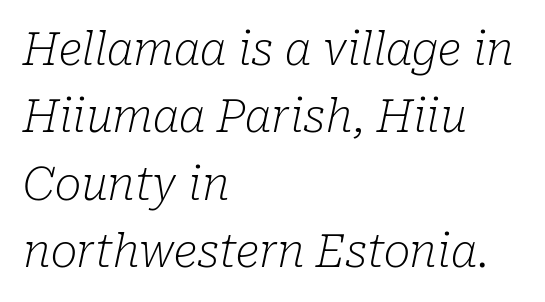
The lines in this sample share a left origin and differ only in where they stop. Examine the stroke ends and you'll spot serifs. Inter-character spacing is left at the font's built-in metrics. The text carries the slant typical of an italic or oblique font. Note the varied advance widths — an 'i' is clearly narrower than an 'm'. Lines of text with bare space underneath.
